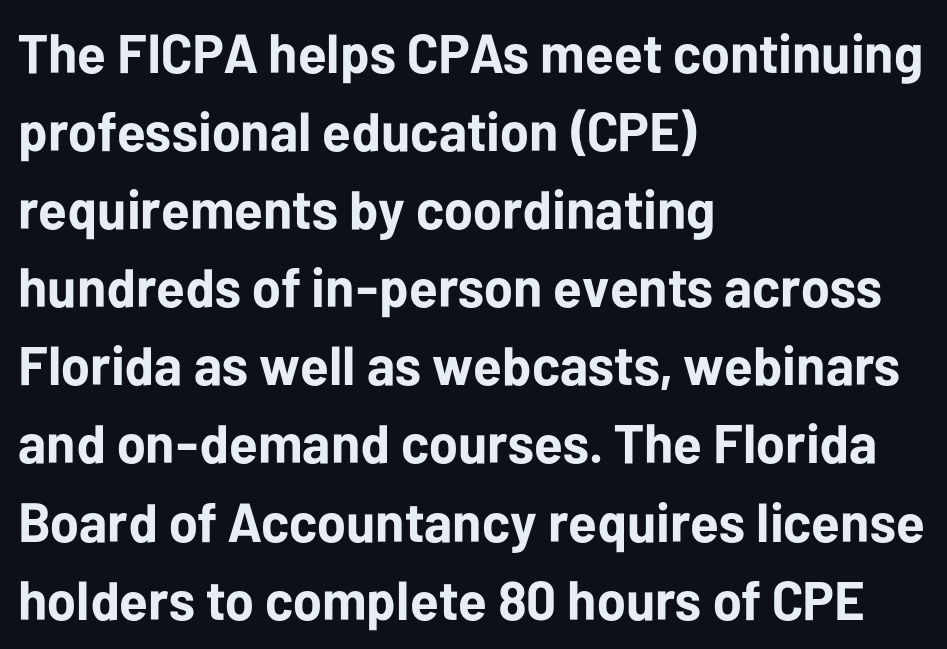
{"serif": "no", "italic": "no", "bold": "yes", "weight": "bold", "width": "normal", "stroke_contrast": "low", "x_height": "medium", "monospaced": "no", "underline": "no", "align": "left", "line_spacing": "normal", "line_spacing_ratio": 1.42, "letter_spacing": "normal", "letter_spacing_em": 0.0, "glyph_px": 55}
